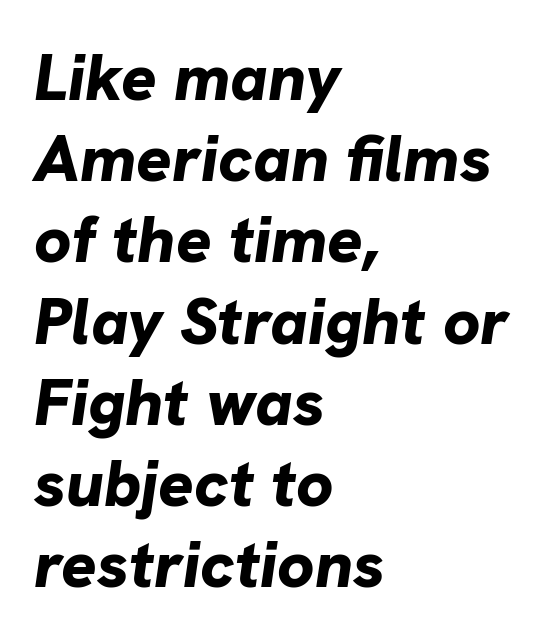
Typesetter's note: full bold, strokes at maximum text heaviness. The string is rendered with underlining switched off. Slanted lettering throughout. Character widths vary here, with narrow letters taking less room than wide ones. Alignment: flush left.
